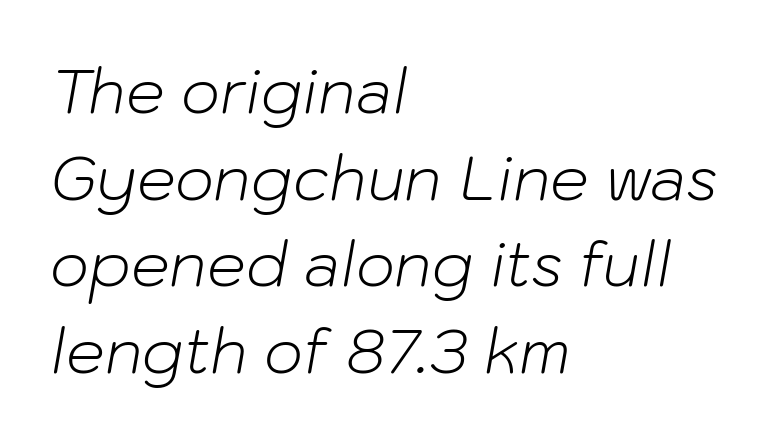
Q: Is the text bold? A: No.
Q: Is the text italic (slanted)? A: Yes, it leans right by about 10 degrees.
Q: Is the text underlined? A: No.
Q: How is the paragraph aligned? A: Left-aligned.
Q: Is the spacing between letters normal or unusually wide? A: Normal.
Q: Is the spacing between lines tight, normal or loose? A: Normal.
Q: Width (condensed, normal, or wide)? A: Normal.
Q: Stroke contrast? A: Low.
Q: x-height? A: Medium.
Q: Monospaced? A: No.
